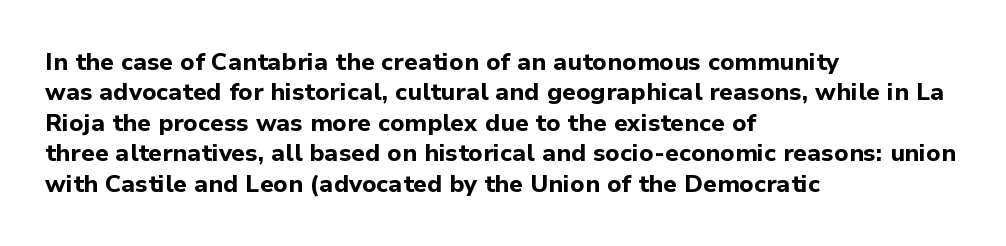
{"italic": "no", "bold": "yes", "underline": "no", "align": "left", "line_spacing": "normal", "line_spacing_ratio": 1.27, "letter_spacing": "normal", "letter_spacing_em": 0.0, "glyph_px": 24}
